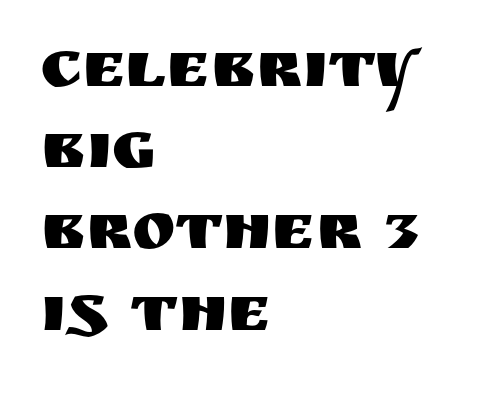
{"serif": "no", "italic": "no", "width": "normal", "stroke_contrast": "medium", "x_height": "large", "monospaced": "no", "underline": "no", "align": "left", "line_spacing_ratio": 1.23, "letter_spacing": "normal", "letter_spacing_em": 0.0, "glyph_px": 66}
